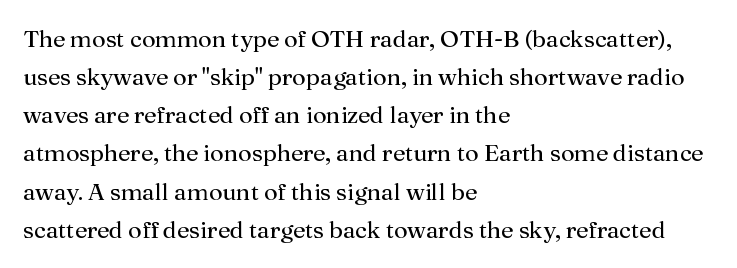
Q: Is the text bold? A: No.
Q: Is the text italic (slanted)? A: No, it is upright.
Q: Is the text underlined? A: No.
Q: How is the paragraph aligned? A: Left-aligned.
Q: Is the spacing between letters normal or unusually wide? A: Normal.
Q: Is the spacing between lines tight, normal or loose? A: Normal.
